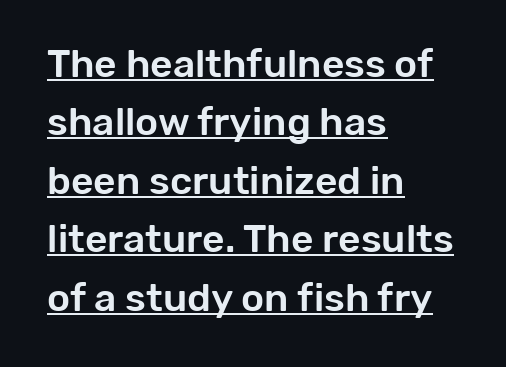
Q: Is the text italic (slanted)? A: No, it is upright.
Q: Is the typeface a serif or a sans-serif typeface? A: Sans-serif.
Q: Is the text underlined? A: Yes.
Q: How is the paragraph aligned? A: Left-aligned.
Q: Is the spacing between letters normal or unusually wide? A: Normal.
Q: Is the spacing between lines tight, normal or loose? A: Normal.
Q: Width (condensed, normal, or wide)? A: Normal.
Q: Stroke contrast? A: Low.
Q: x-height? A: Medium.
Q: Monospaced? A: No.
